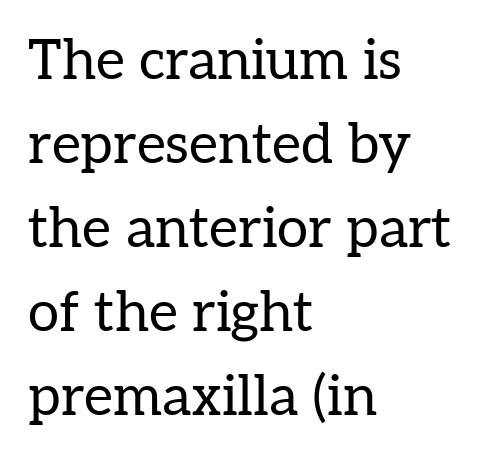
{"serif": "yes", "italic": "no", "bold": "no", "weight": "regular", "width": "normal", "stroke_contrast": "low", "x_height": "medium", "monospaced": "no", "underline": "no", "align": "left", "line_spacing": "normal", "line_spacing_ratio": 1.5, "letter_spacing": "normal", "letter_spacing_em": 0.0, "glyph_px": 56}
